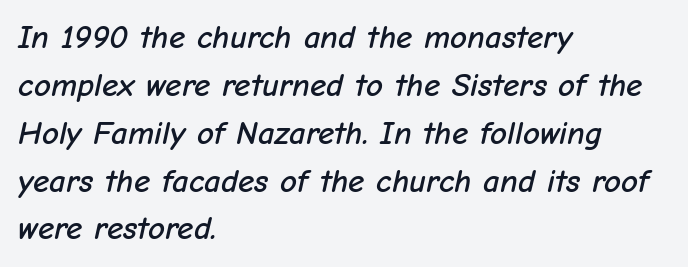
The image shows 33 px text type, italic (leaning right); set left-aligned, normal line spacing (1.45x), normal letter spacing, not underlined; low stroke contrast and a medium x-height.
